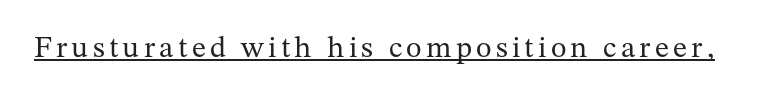
Q: Is the text bold? A: No.
Q: Is the text italic (slanted)? A: No, it is upright.
Q: Is the typeface a serif or a sans-serif typeface? A: Serif.
Q: Is the text underlined? A: Yes.
Q: Width (condensed, normal, or wide)? A: Normal.
Q: Stroke contrast? A: Medium.
Q: x-height? A: Medium.
Q: Monospaced? A: No.
